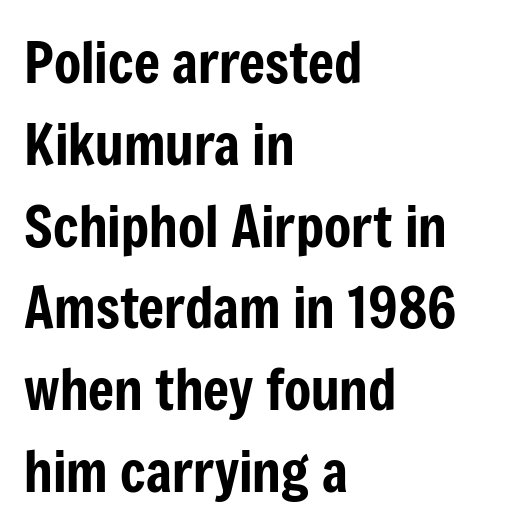
{"serif": "no", "italic": "no", "width": "condensed", "stroke_contrast": "low", "x_height": "medium", "monospaced": "no", "underline": "no", "align": "left", "line_spacing": "normal", "line_spacing_ratio": 1.46, "letter_spacing": "normal", "letter_spacing_em": 0.0, "glyph_px": 56}
